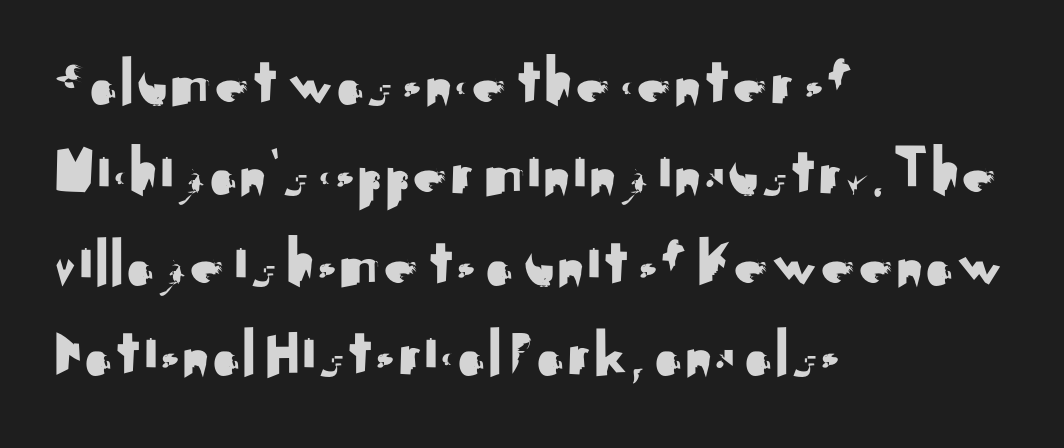
The image shows 69 px sans-serif type, upright; set left-aligned, normal line spacing (1.31x), normal letter spacing, not underlined; medium stroke contrast and a small x-height.
